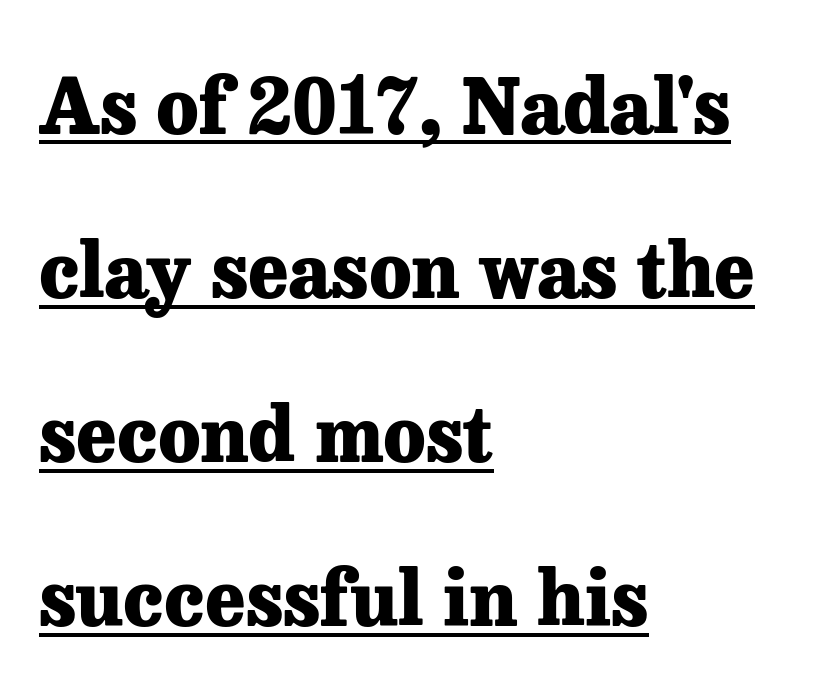
{"serif": "yes", "italic": "no", "bold": "yes", "weight": "heavy", "width": "normal", "stroke_contrast": "low", "x_height": "medium", "monospaced": "no", "underline": "yes", "align": "left", "line_spacing": "loose", "line_spacing_ratio": 2.16, "letter_spacing": "normal", "letter_spacing_em": 0.0, "glyph_px": 76}
